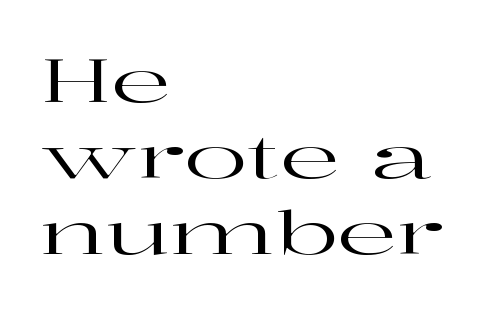
Q: Is the text italic (slanted)? A: No, it is upright.
Q: Is the typeface a serif or a sans-serif typeface? A: Serif.
Q: Is the text underlined? A: No.
Q: How is the paragraph aligned? A: Left-aligned.
Q: Is the spacing between letters normal or unusually wide? A: Normal.
Q: Is the spacing between lines tight, normal or loose? A: Normal.
Q: Width (condensed, normal, or wide)? A: Wide.
Q: Stroke contrast? A: High.
Q: x-height? A: Medium.
Q: Monospaced? A: No.
